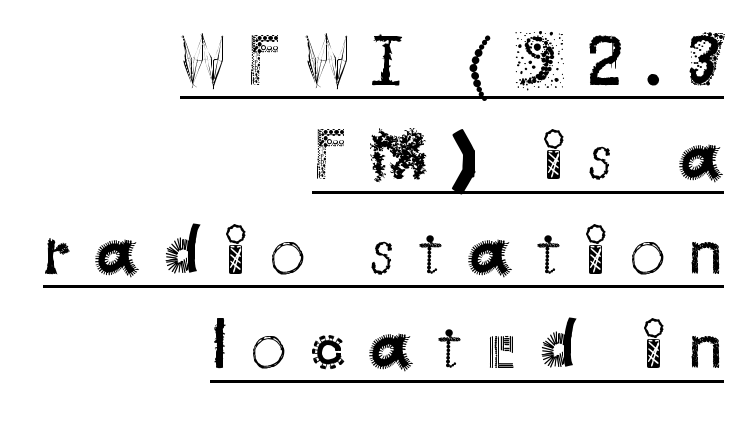
Q: Is the text bold? A: No.
Q: Is the text italic (slanted)? A: No, it is upright.
Q: Is the typeface a serif or a sans-serif typeface? A: Sans-serif.
Q: Is the text underlined? A: Yes.
Q: How is the paragraph aligned? A: Right-aligned.
Q: Is the spacing between letters normal or unusually wide? A: Unusually wide.
Q: Is the spacing between lines tight, normal or loose? A: Normal.
Q: Width (condensed, normal, or wide)? A: Normal.
Q: Stroke contrast? A: Medium.
Q: x-height? A: Small.
Q: Monospaced? A: No.
